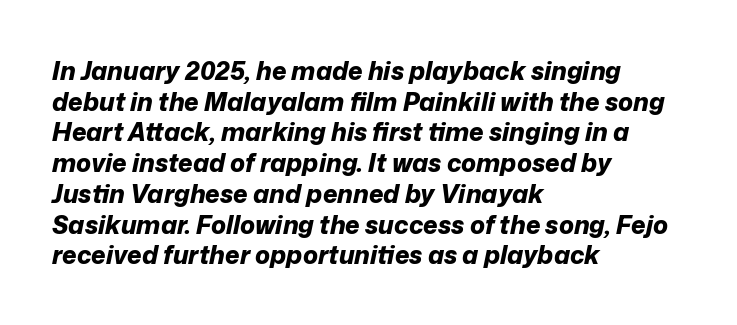
Q: Is the text bold? A: Yes.
Q: Is the text italic (slanted)? A: Yes, it leans right by about 12 degrees.
Q: Is the text underlined? A: No.
Q: How is the paragraph aligned? A: Left-aligned.
Q: Is the spacing between letters normal or unusually wide? A: Normal.
